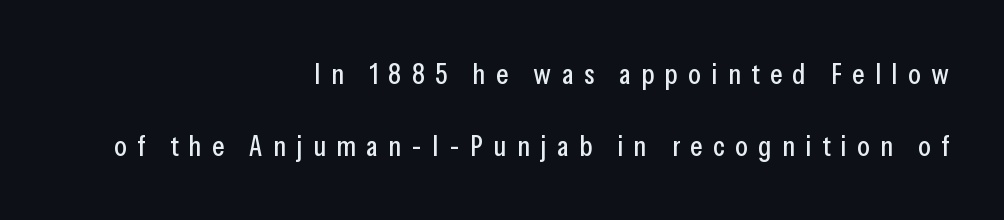
The image shows 29 px condensed sans-serif type, upright; set right-aligned, loose line spacing (2.48x), unusually wide letter spacing (+0.36 em), not underlined; low stroke contrast and a medium x-height.
